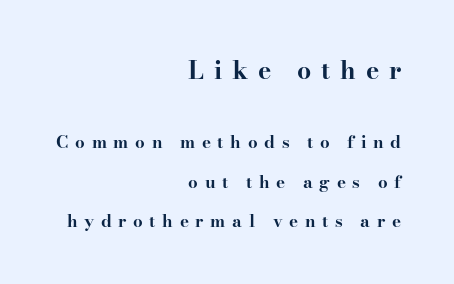
Q: Is the text bold? A: Yes.
Q: Is the text italic (slanted)? A: No, it is upright.
Q: Is the text underlined? A: No.
Q: How is the paragraph aligned? A: Right-aligned.
Q: Is the spacing between letters normal or unusually wide? A: Unusually wide.
Q: Is the spacing between lines tight, normal or loose? A: Loose.
Q: Which block of text is set in a larger size, the first (top) or the second (bottom)? A: The first (top) one.
